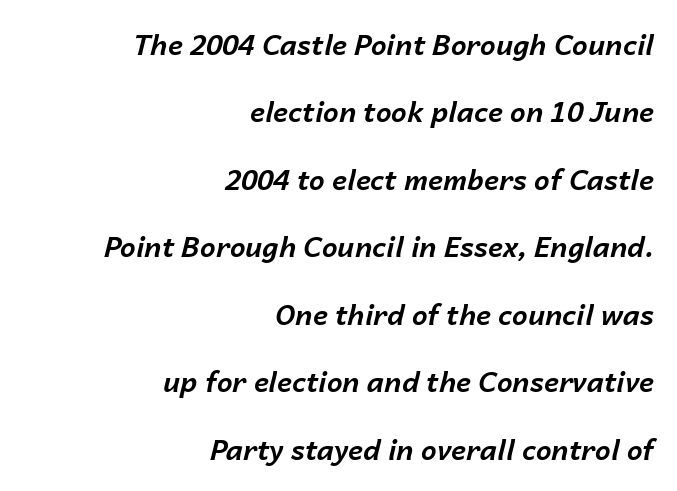
The letters are slanted; this is an italic face. A flush-right, rag-left setting is used for this passage. The passage shown has conventional tracking throughout. The vertical gap from one line to the next is large.
